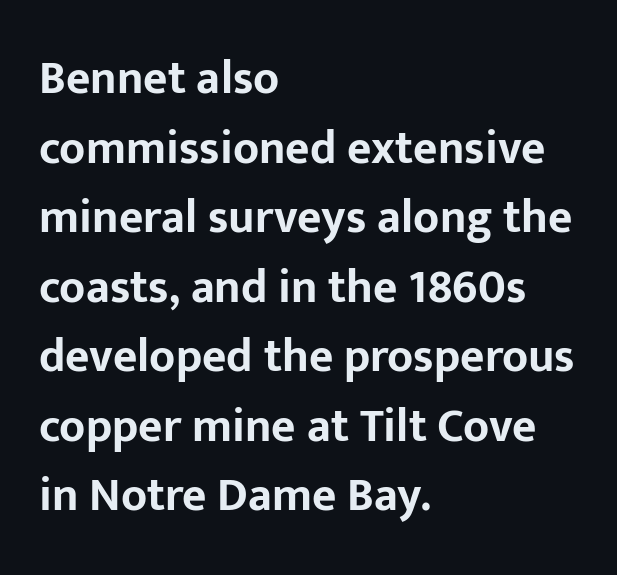
The image shows 47 px bold sans-serif type, upright; set left-aligned, normal line spacing (1.48x), normal letter spacing, not underlined; low stroke contrast and a medium x-height.
